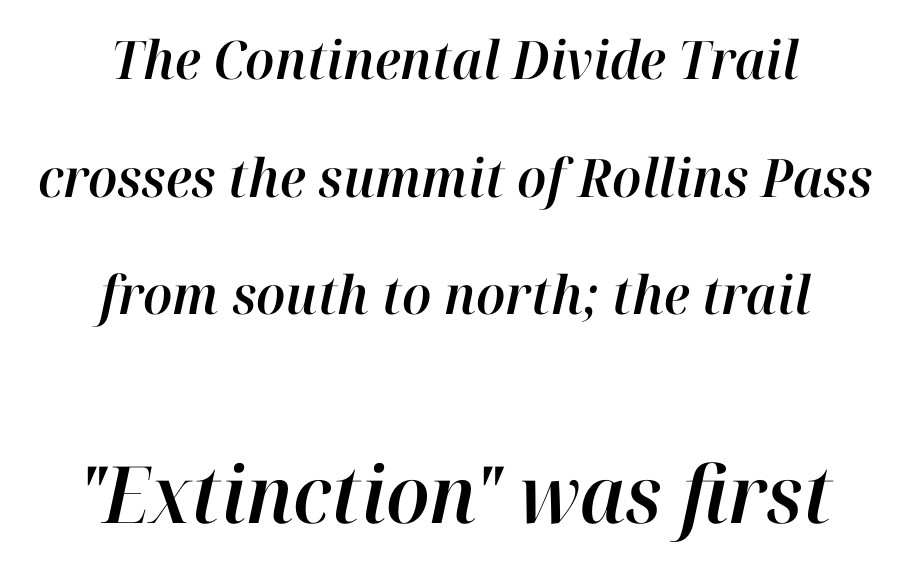
Q: Is the text italic (slanted)? A: Yes, it leans right by about 12 degrees.
Q: Is the text underlined? A: No.
Q: How is the paragraph aligned? A: Centered.
Q: Is the spacing between letters normal or unusually wide? A: Normal.
Q: Is the spacing between lines tight, normal or loose? A: Loose.
Q: Which block of text is set in a larger size, the first (top) or the second (bottom)? A: The second (bottom) one.
Q: Width (condensed, normal, or wide)? A: Normal.
Q: Stroke contrast? A: High.
Q: x-height? A: Medium.
Q: Monospaced? A: No.
